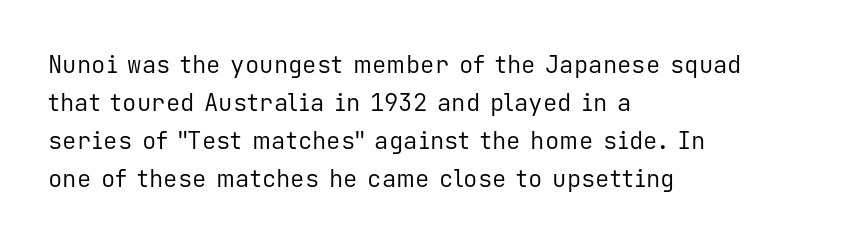
Q: Is the text bold? A: No.
Q: Is the text italic (slanted)? A: No, it is upright.
Q: Is the text underlined? A: No.
Q: How is the paragraph aligned? A: Left-aligned.
Q: Is the spacing between letters normal or unusually wide? A: Normal.
Q: Is the spacing between lines tight, normal or loose? A: Normal.
